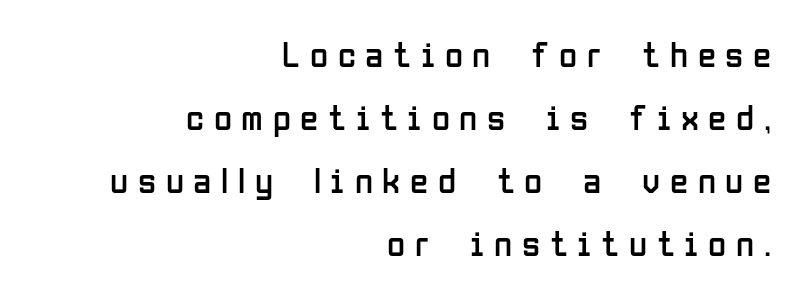
Q: Is the text bold? A: No.
Q: Is the text italic (slanted)? A: No, it is upright.
Q: Is the typeface a serif or a sans-serif typeface? A: Sans-serif.
Q: Is the text underlined? A: No.
Q: How is the paragraph aligned? A: Right-aligned.
Q: Is the spacing between letters normal or unusually wide? A: Unusually wide.
Q: Is the spacing between lines tight, normal or loose? A: Normal.
Q: Width (condensed, normal, or wide)? A: Condensed.
Q: Stroke contrast? A: Low.
Q: x-height? A: Medium.
Q: Monospaced? A: No.
